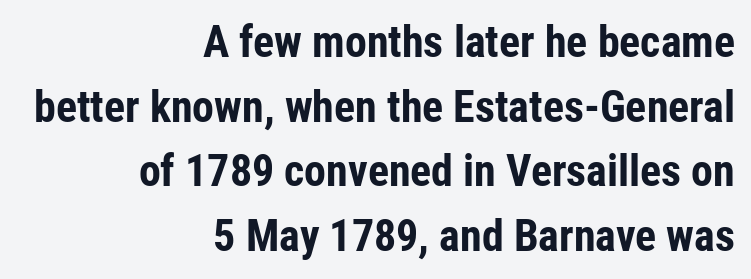
The passage is arranged like a letterhead date or caption credit — flush right. Does the weight exceed regular? Yes, all the way to bold. A typesetter would label this face a sans. Do the characters align in a grid? No, the font is proportional.
